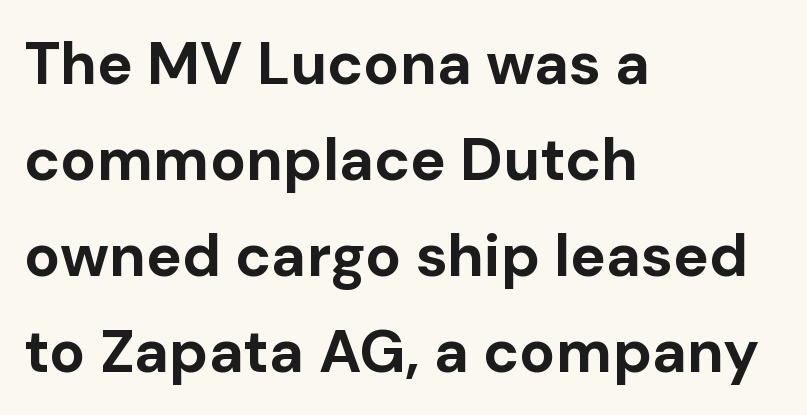
Tracking here is standard; glyphs follow each other at the usual distance. Font category for this specimen: sans-serif. These lines are rendered in a variable-pitch font. This is heavy type, rendered in bold.
